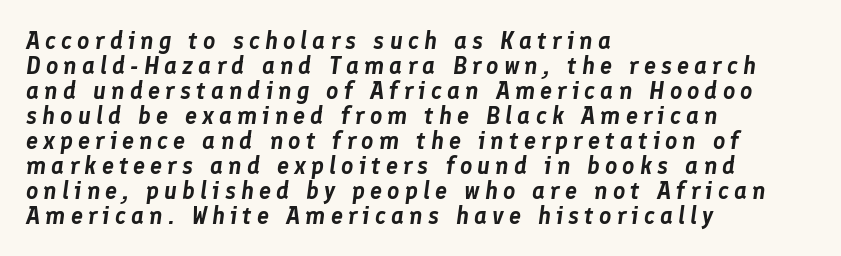
Q: Is the text italic (slanted)? A: Yes, it leans right by about 8 degrees.
Q: Is the text underlined? A: No.
Q: How is the paragraph aligned? A: Left-aligned.
Q: Is the spacing between letters normal or unusually wide? A: Unusually wide.
Q: Is the spacing between lines tight, normal or loose? A: Tight.
